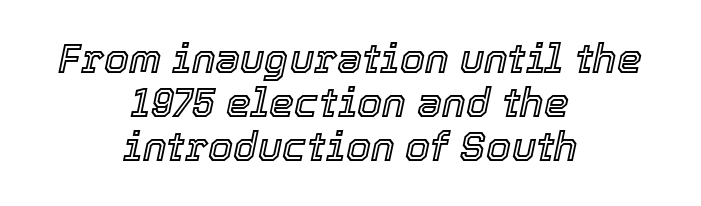
The image shows 40 px text type, italic (leaning right); set centered, tight line spacing (1.1x), normal letter spacing, not underlined; a medium x-height.
